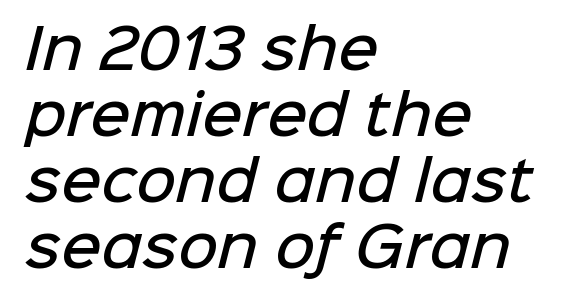
The image shows 55 px semibold sans-serif type; set left-aligned, line spacing 1.2x, normal letter spacing, not underlined; low stroke contrast and a medium x-height.
